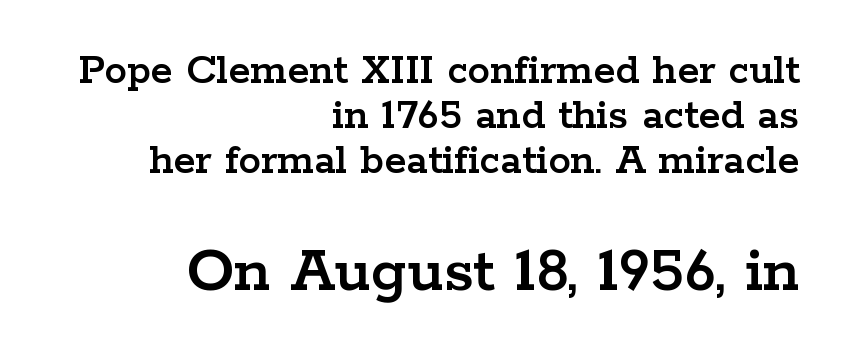
The image shows 67 px wide serif type, upright; set right-aligned, tight line spacing (1.0x), normal letter spacing, not underlined; the second (bottom) block is 1.49x larger; low stroke contrast and a medium x-height.
